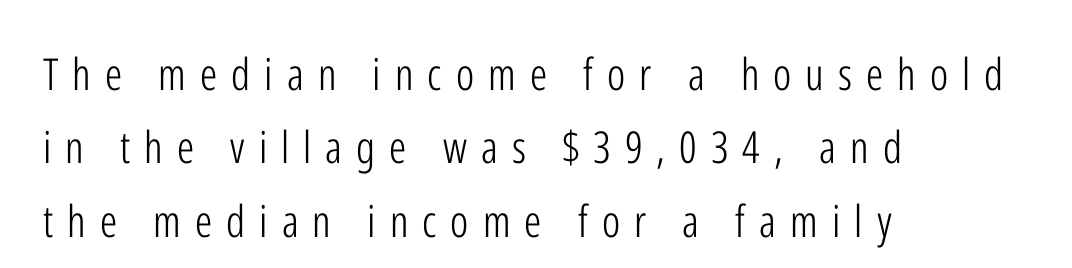
Looks like regular typesetting: each glyph gets only the width it needs. Observe the wide spacing: letters keep a clear distance from each other. The vertical gap from one line to the next is medium. Plain, unruled lines of type. Ordinary non-slanted type is in use.
